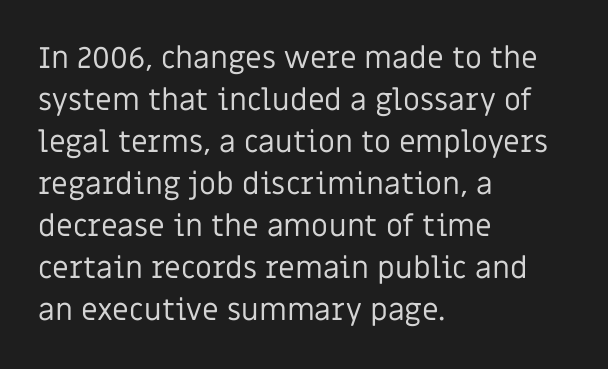
Character widths vary here, with narrow letters taking less room than wide ones. The gaps between neighbouring characters are ordinary and unremarkable. All the whitespace from short lines collects on the right. The passage shown is not underscored anywhere. Compared with a typical body face, this is equally light or lighter still. Nope, not italic — everything's standing straight.
